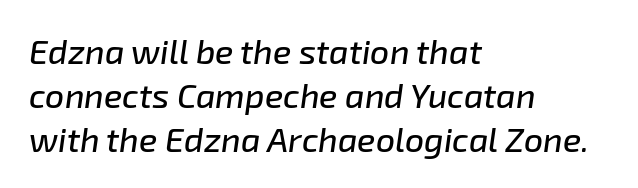
{"italic": "yes", "lean": "right", "slant_degrees": 8, "width": "normal", "stroke_contrast": "low", "x_height": "medium", "monospaced": "no", "underline": "no", "align": "left", "line_spacing": "normal", "line_spacing_ratio": 1.29, "letter_spacing": "normal", "letter_spacing_em": 0.0, "glyph_px": 34}
